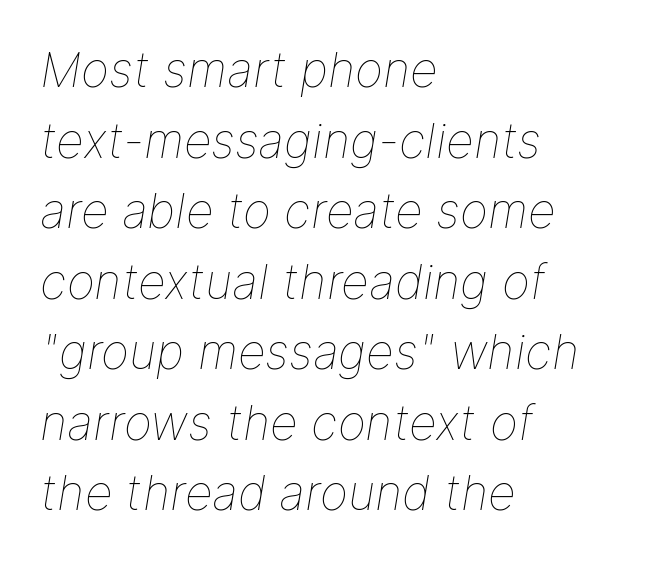
Q: Is the text bold? A: No.
Q: Is the text italic (slanted)? A: Yes, it leans right by about 9 degrees.
Q: Is the text underlined? A: No.
Q: How is the paragraph aligned? A: Left-aligned.
Q: Is the spacing between letters normal or unusually wide? A: Normal.
Q: Is the spacing between lines tight, normal or loose? A: Normal.
Q: Width (condensed, normal, or wide)? A: Normal.
Q: Stroke contrast? A: Low.
Q: x-height? A: Medium.
Q: Monospaced? A: No.
